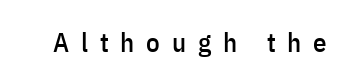
Q: Is the text italic (slanted)? A: No, it is upright.
Q: Is the text underlined? A: No.
Q: Is the spacing between letters normal or unusually wide? A: Unusually wide.
